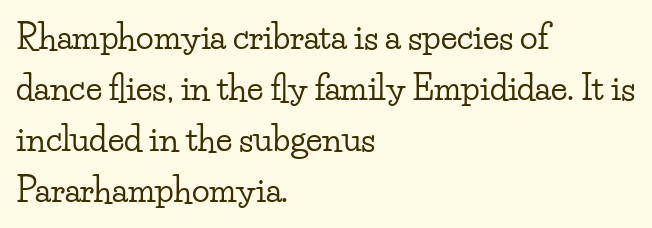
Q: Is the text italic (slanted)? A: No, it is upright.
Q: Is the typeface a serif or a sans-serif typeface? A: Serif.
Q: Is the text underlined? A: No.
Q: How is the paragraph aligned? A: Left-aligned.
Q: Is the spacing between letters normal or unusually wide? A: Normal.
Q: Is the spacing between lines tight, normal or loose? A: Normal.
Q: Width (condensed, normal, or wide)? A: Wide.
Q: Stroke contrast? A: Low.
Q: x-height? A: Small.
Q: Monospaced? A: No.
